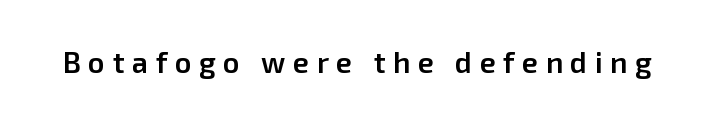
I'd call this a sans setting — the letters go barefoot. No word sits above an underline. What weight is shown? A semibold, between regular and bold. Each word looks stretched out because of the extra space between its letters. The lettering holds an erect, upright posture throughout. A typesetter would call this proportional, since set widths differ per character.
